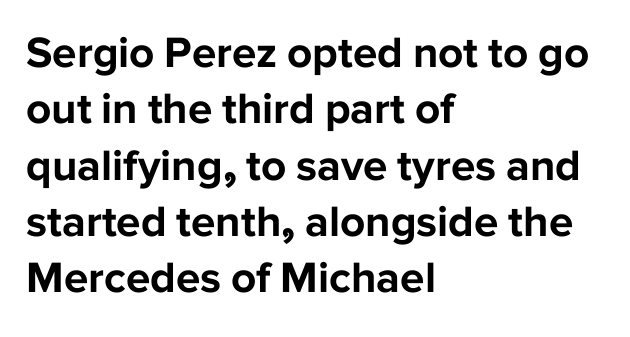
The image shows 44 px bold sans-serif type, upright; set left-aligned, normal line spacing (1.28x), normal letter spacing, not underlined; low stroke contrast and a medium x-height.
